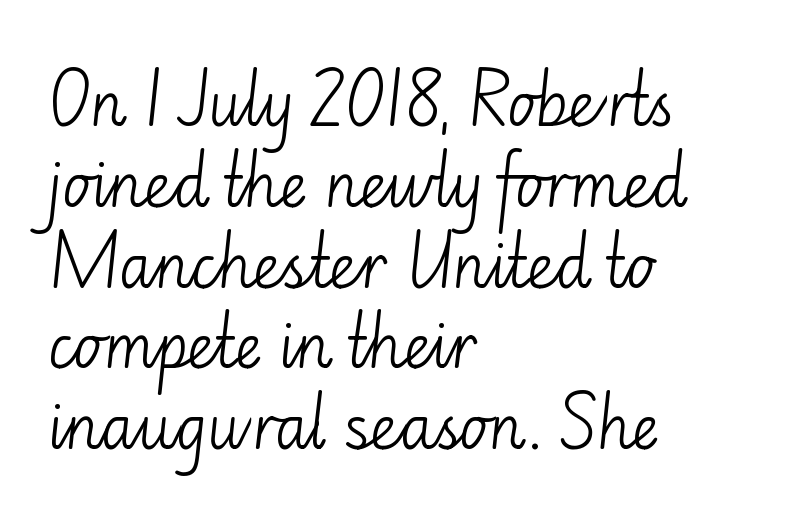
{"serif": "no", "bold": "no", "weight": "light", "width": "normal", "stroke_contrast": "low", "x_height": "small", "monospaced": "no", "underline": "no", "align": "left", "line_spacing": "normal", "line_spacing_ratio": 1.37, "letter_spacing": "normal", "letter_spacing_em": 0.0, "glyph_px": 59}
